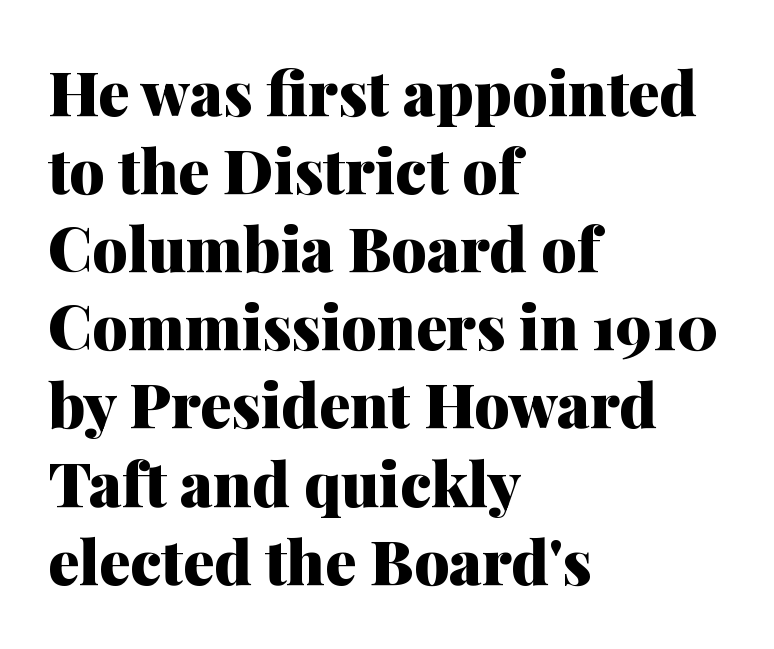
The image shows 62 px heavy serif type, upright; set left-aligned, normal line spacing (1.26x), normal letter spacing, not underlined; medium stroke contrast and a medium x-height.
